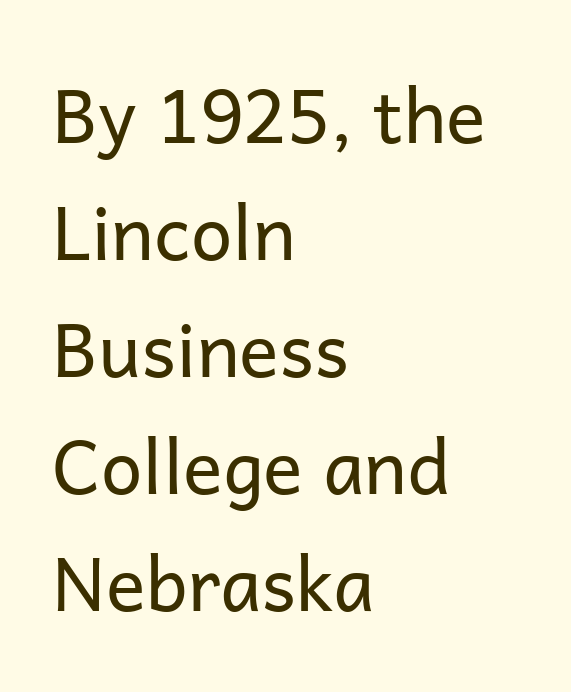
{"serif": "no", "italic": "no", "bold": "no", "weight": "regular", "width": "normal", "stroke_contrast": "low", "x_height": "medium", "monospaced": "no", "underline": "no", "align": "left", "line_spacing": "normal", "line_spacing_ratio": 1.58, "letter_spacing": "normal", "letter_spacing_em": 0.0, "glyph_px": 74}
